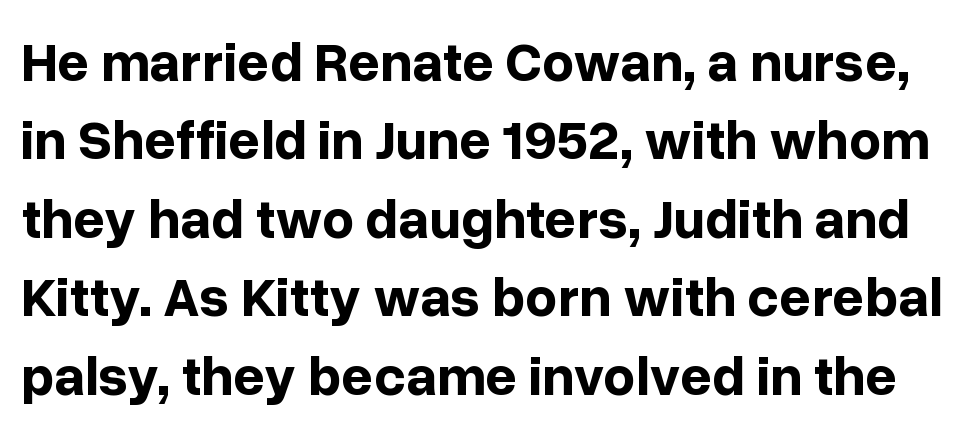
The image shows 56 px bold sans-serif type, upright; set normal line spacing (1.4x), normal letter spacing, not underlined; low stroke contrast and a medium x-height.
